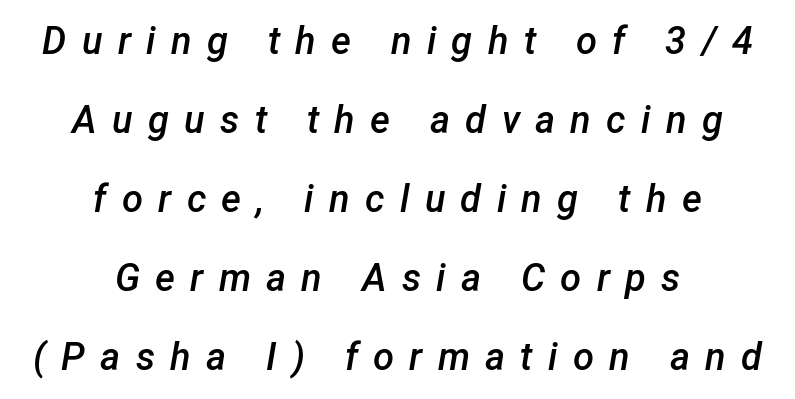
The image shows 38 px semibold type, italic (leaning right); set centered, loose line spacing (2.08x), unusually wide letter spacing (+0.4 em), not underlined; low stroke contrast and a medium x-height.
